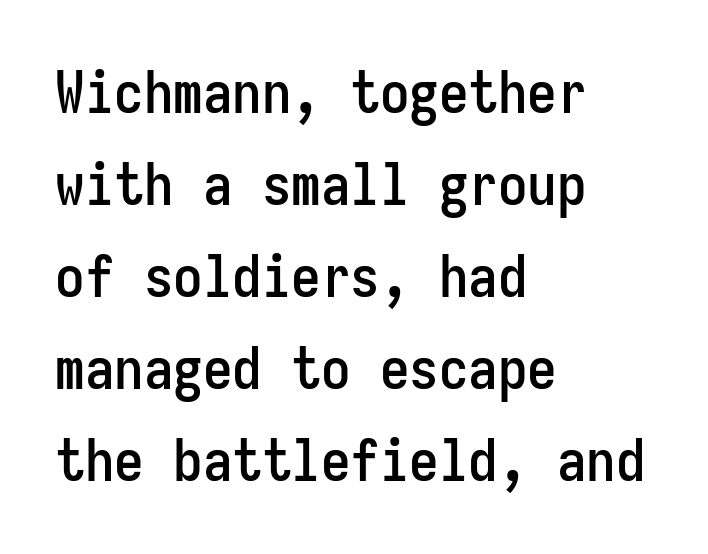
The image shows 59 px condensed sans-serif type, upright, monospaced; set left-aligned, normal line spacing (1.56x), normal letter spacing, not underlined; low stroke contrast and a medium x-height.
